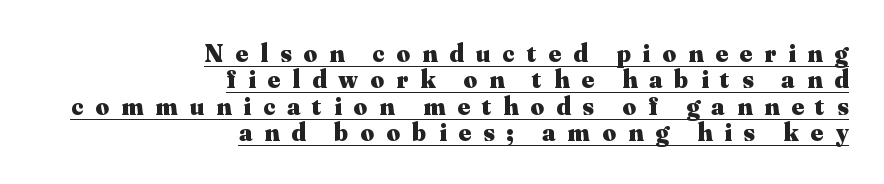
The image shows 26 px bold type, upright; set right-aligned, tight line spacing (1.01x), unusually wide letter spacing (+0.47 em), underlined.
